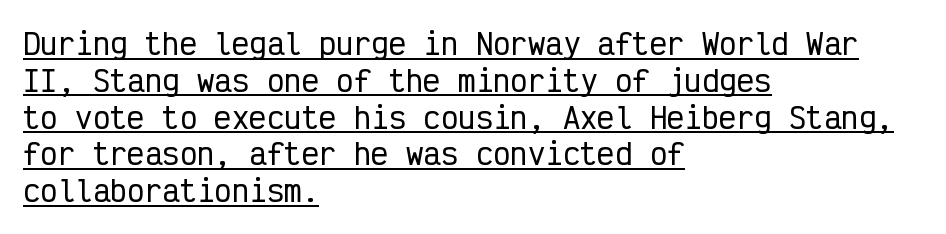
Visually the block forms a straight wall on the left and a jagged coastline on the right. The line-height multiplier appears to be the usual default. In designer terms, the underline attribute is active on this setting. Nope, no serifs anywhere on these letters.
